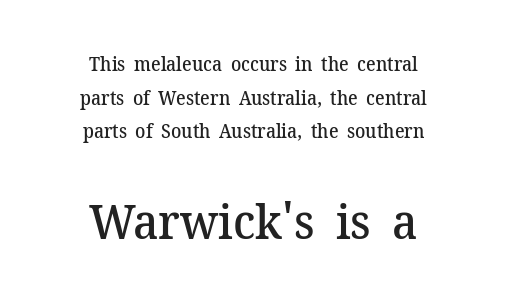
Q: Is the text bold? A: Semi-bold.
Q: Is the text italic (slanted)? A: No, it is upright.
Q: Is the typeface a serif or a sans-serif typeface? A: Serif.
Q: Is the text underlined? A: No.
Q: How is the paragraph aligned? A: Centered.
Q: Is the spacing between letters normal or unusually wide? A: Normal.
Q: Which block of text is set in a larger size, the first (top) or the second (bottom)? A: The second (bottom) one.
Q: Width (condensed, normal, or wide)? A: Normal.
Q: Stroke contrast? A: Medium.
Q: x-height? A: Medium.
Q: Monospaced? A: No.
